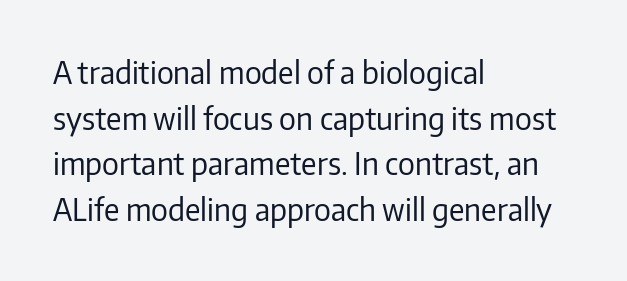
Character widths vary here, with narrow letters taking less room than wide ones. Check where the strokes stop: nothing finishes them off — pure sans. The type is set solid horizontally, with unmodified tracking. The font's upright variant was chosen for this text. Words float on clear page, feet unadorned.
